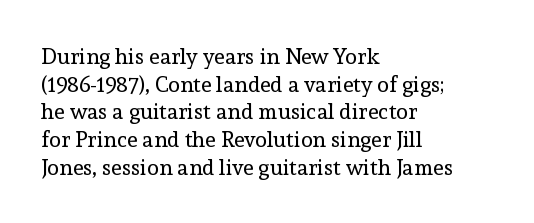
The image shows 22 px text type, upright; set left-aligned, normal line spacing (1.26x), normal letter spacing, not underlined.
